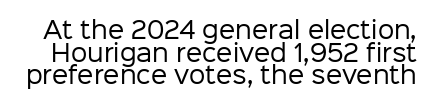
Q: Is the text bold? A: No.
Q: Is the text italic (slanted)? A: No, it is upright.
Q: Is the text underlined? A: No.
Q: Is the spacing between letters normal or unusually wide? A: Normal.
Q: Is the spacing between lines tight, normal or loose? A: Tight.
